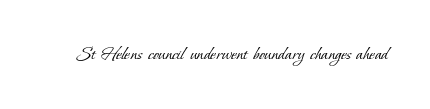
Students, note that the glyphs here touch the page at normal intervals. The typesetting does not lean heavy: it is not bold. Descender tails drop into unmarked territory.
